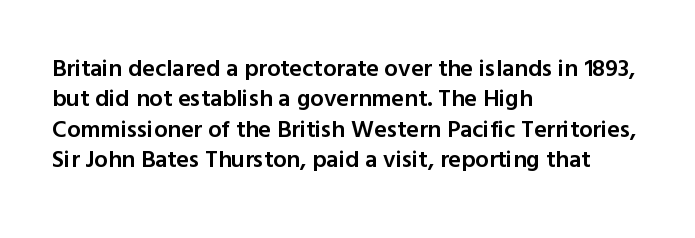
Q: Is the text bold? A: Semi-bold.
Q: Is the text italic (slanted)? A: No, it is upright.
Q: Is the text underlined? A: No.
Q: How is the paragraph aligned? A: Left-aligned.
Q: Is the spacing between letters normal or unusually wide? A: Normal.
Q: Is the spacing between lines tight, normal or loose? A: Normal.
